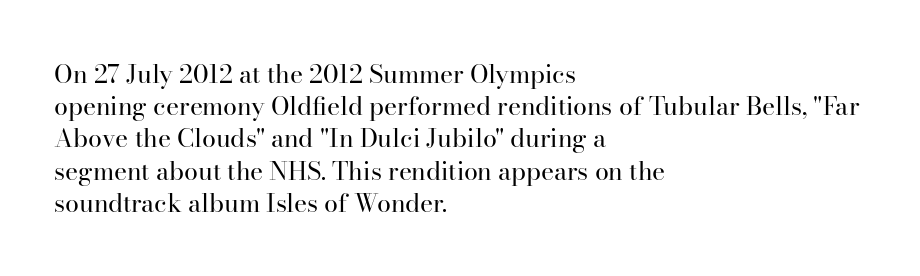
{"italic": "no", "bold": "no", "underline": "no", "align": "left", "line_spacing": "normal", "line_spacing_ratio": 1.29, "letter_spacing": "normal", "letter_spacing_em": 0.0, "glyph_px": 25}
